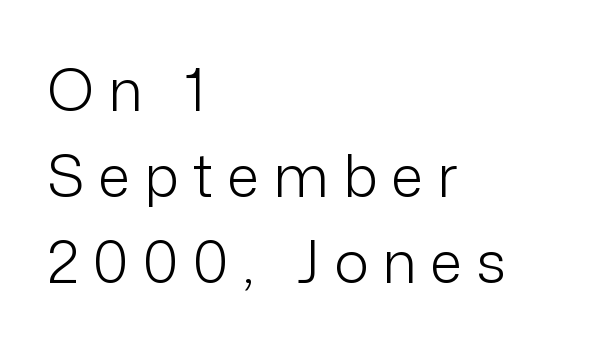
Q: Is the text bold? A: No.
Q: Is the text italic (slanted)? A: No, it is upright.
Q: Is the typeface a serif or a sans-serif typeface? A: Sans-serif.
Q: Is the text underlined? A: No.
Q: How is the paragraph aligned? A: Left-aligned.
Q: Is the spacing between letters normal or unusually wide? A: Unusually wide.
Q: Is the spacing between lines tight, normal or loose? A: Normal.
Q: Width (condensed, normal, or wide)? A: Normal.
Q: Stroke contrast? A: Low.
Q: x-height? A: Medium.
Q: Monospaced? A: No.
